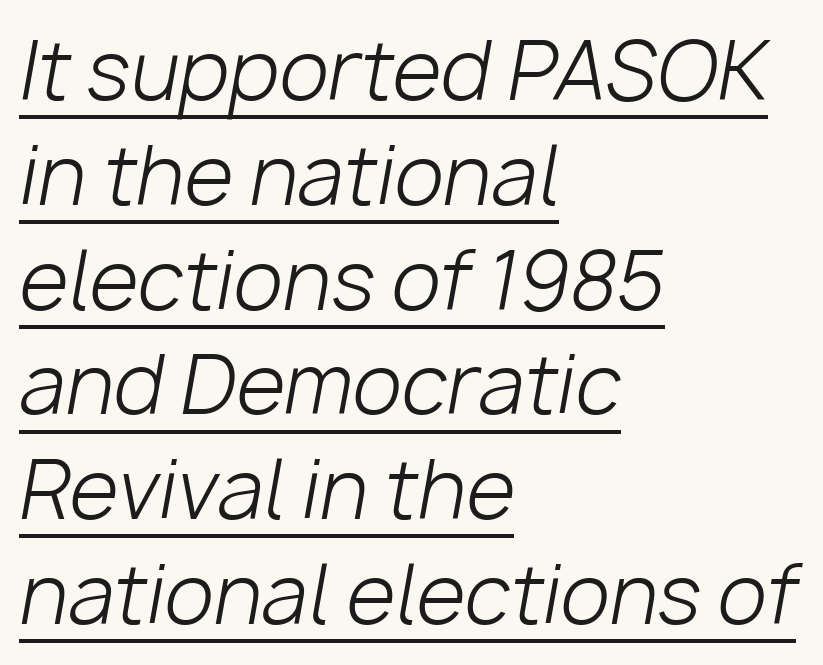
The image shows 80 px light type, italic (leaning right); set left-aligned, normal line spacing (1.31x), normal letter spacing, underlined; low stroke contrast and a medium x-height.
